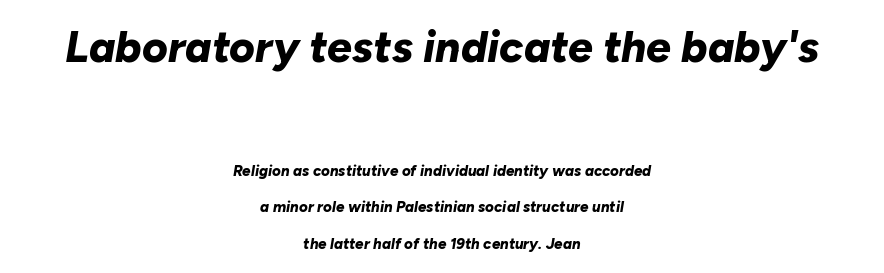
The image shows 44 px bold type, italic (leaning right); set centered, loose line spacing (2.41x), normal letter spacing, not underlined; the first (top) block is 2.93x larger; low stroke contrast and a medium x-height.
